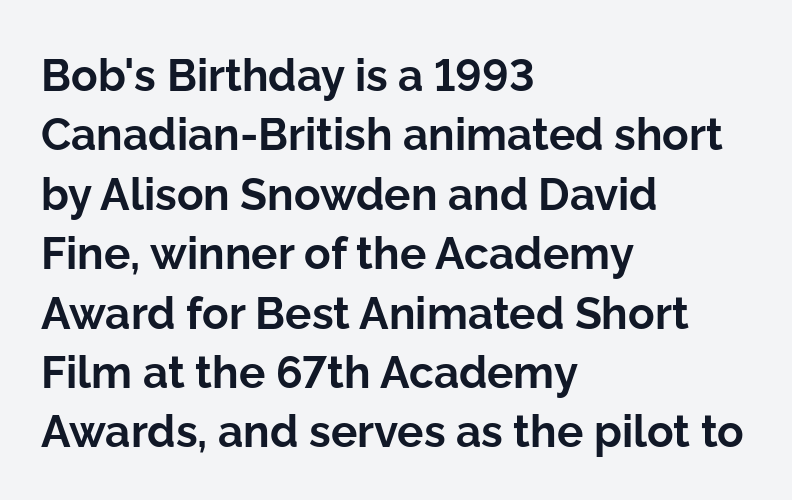
{"serif": "no", "italic": "no", "bold": "yes", "weight": "bold", "width": "normal", "stroke_contrast": "low", "x_height": "medium", "monospaced": "no", "underline": "no", "align": "left", "line_spacing": "normal", "line_spacing_ratio": 1.35, "letter_spacing": "normal", "letter_spacing_em": 0.0, "glyph_px": 44}
